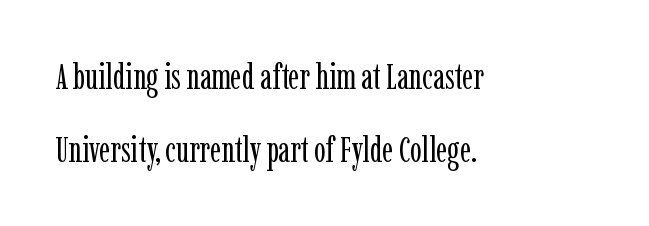
{"serif": "yes", "italic": "no", "bold": "no", "weight": "regular", "width": "condensed", "stroke_contrast": "low", "x_height": "medium", "monospaced": "no", "underline": "no", "align": "left", "line_spacing": "loose", "line_spacing_ratio": 2.08, "letter_spacing": "normal", "letter_spacing_em": 0.0, "glyph_px": 35}
